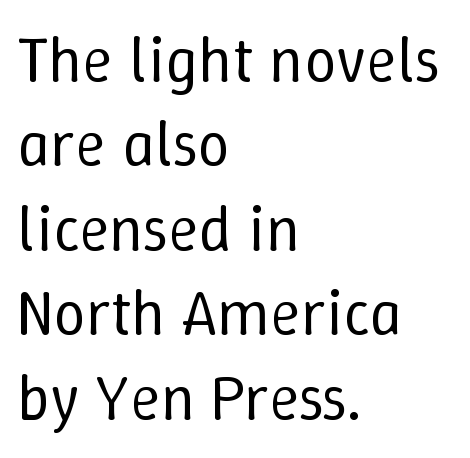
Q: Is the text bold? A: No.
Q: Is the text italic (slanted)? A: No, it is upright.
Q: Is the text underlined? A: No.
Q: How is the paragraph aligned? A: Left-aligned.
Q: Is the spacing between letters normal or unusually wide? A: Normal.
Q: Is the spacing between lines tight, normal or loose? A: Normal.
Q: Width (condensed, normal, or wide)? A: Normal.
Q: Stroke contrast? A: Low.
Q: x-height? A: Medium.
Q: Monospaced? A: No.
